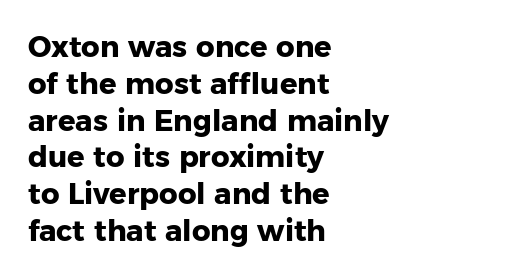
Q: Is the text bold? A: Yes.
Q: Is the text italic (slanted)? A: No, it is upright.
Q: Is the typeface a serif or a sans-serif typeface? A: Sans-serif.
Q: Is the text underlined? A: No.
Q: How is the paragraph aligned? A: Left-aligned.
Q: Is the spacing between letters normal or unusually wide? A: Normal.
Q: Is the spacing between lines tight, normal or loose? A: Normal.
Q: Width (condensed, normal, or wide)? A: Normal.
Q: Stroke contrast? A: Low.
Q: x-height? A: Medium.
Q: Monospaced? A: No.
